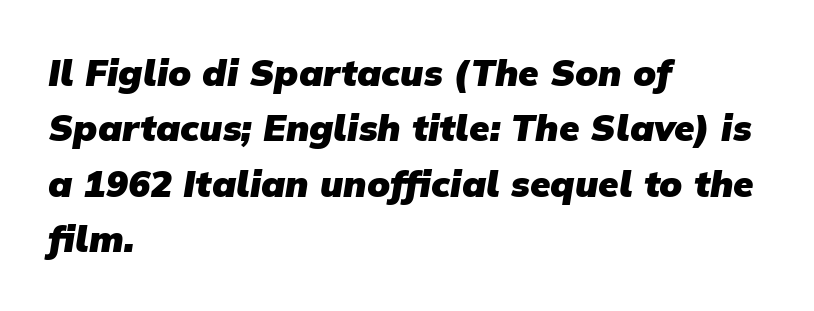
Note the varied advance widths — an 'i' is clearly narrower than an 'm'. Between one letter and the next there's only the usual sliver of space. Notice how thick the strokes are: this is what a full bold looks like. The glyphs are unaccompanied by any horizontal stroke below them. This rendering uses left alignment, leaving the right contour irregular. Stroke terminals: plain, sans-serif.
